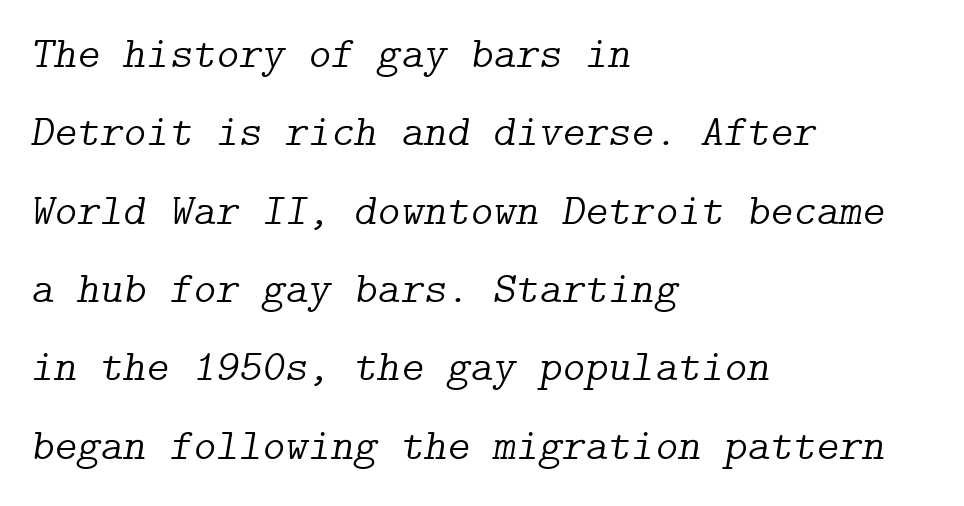
The image shows 44 px light serif type, italic (leaning right); set left-aligned, line spacing 1.78x, normal letter spacing, not underlined; low stroke contrast and a medium x-height.
